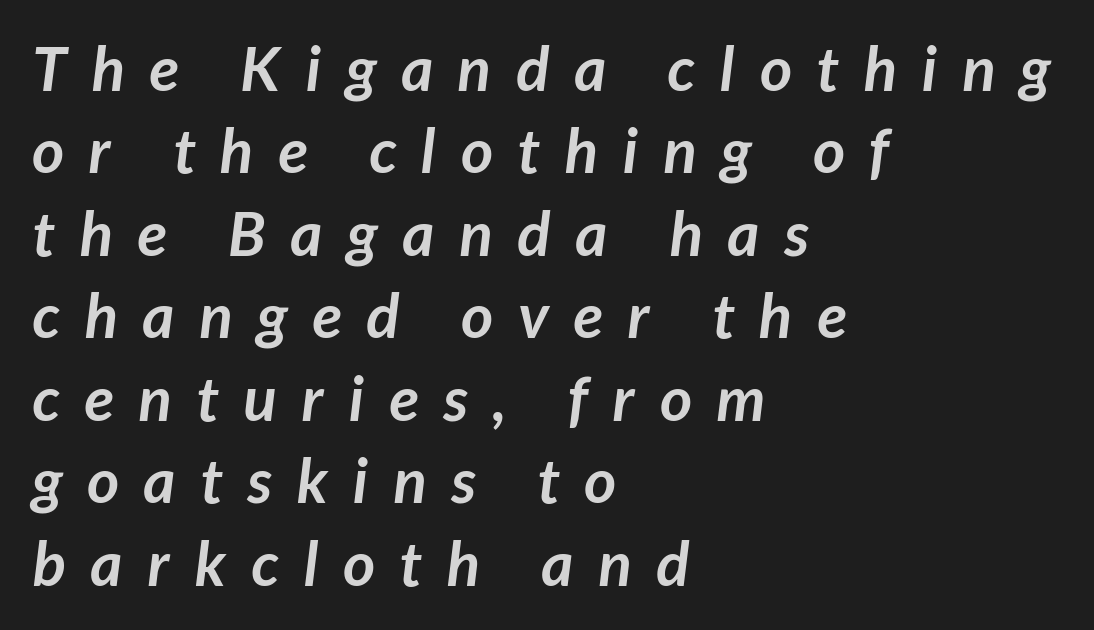
Q: Is the text bold? A: Yes.
Q: Is the typeface a serif or a sans-serif typeface? A: Sans-serif.
Q: Is the text underlined? A: No.
Q: How is the paragraph aligned? A: Left-aligned.
Q: Is the spacing between letters normal or unusually wide? A: Unusually wide.
Q: Is the spacing between lines tight, normal or loose? A: Normal.
Q: Width (condensed, normal, or wide)? A: Normal.
Q: Stroke contrast? A: Low.
Q: x-height? A: Medium.
Q: Monospaced? A: No.
